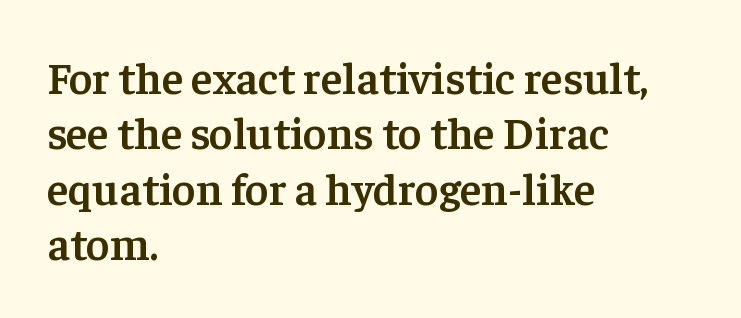
The image shows 45 px semibold serif type, upright; set left-aligned, line spacing 1.23x, normal letter spacing, not underlined; low stroke contrast and a medium x-height.
